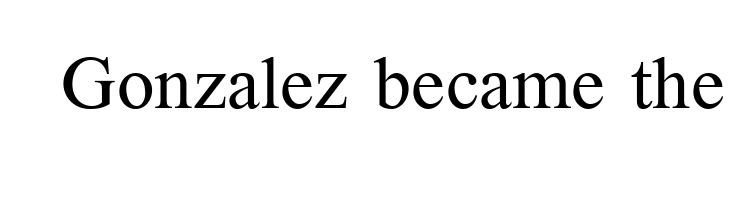
The face used here is proportionally spaced, like ordinary book or web type. You can tell from the footed stems that serif type was used. Letters have the restrained weight of plain body copy at most. Lines of text with bare space underneath. Look at the tracking — it's just the regular setting, nothing added.
